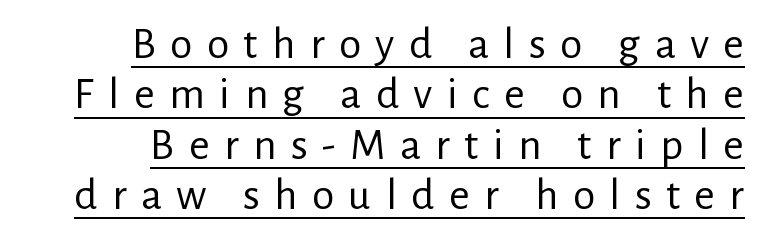
Q: Is the text bold? A: No.
Q: Is the text italic (slanted)? A: No, it is upright.
Q: Is the typeface a serif or a sans-serif typeface? A: Sans-serif.
Q: Is the text underlined? A: Yes.
Q: How is the paragraph aligned? A: Right-aligned.
Q: Is the spacing between letters normal or unusually wide? A: Unusually wide.
Q: Is the spacing between lines tight, normal or loose? A: Tight.
Q: Width (condensed, normal, or wide)? A: Normal.
Q: Stroke contrast? A: Low.
Q: x-height? A: Medium.
Q: Monospaced? A: No.
